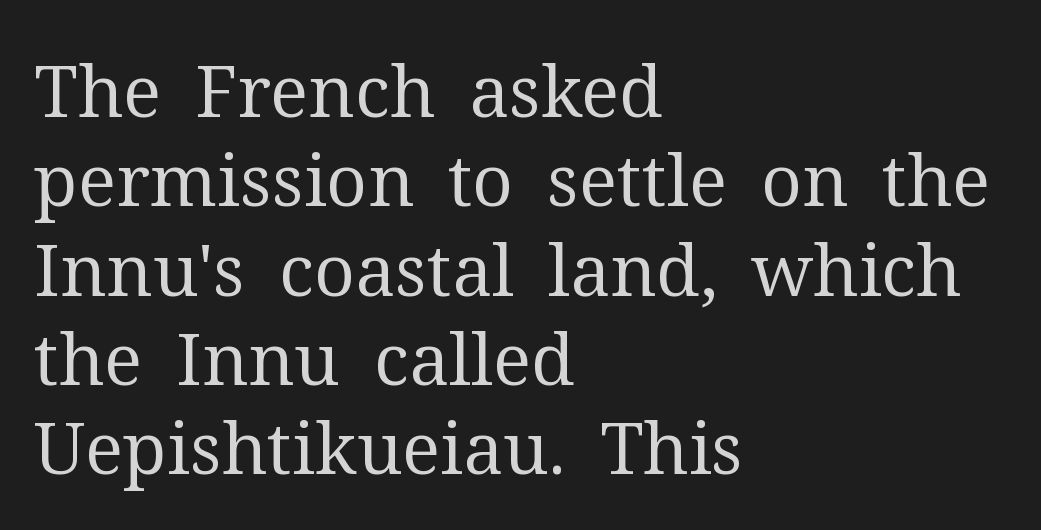
The image shows 72 px regular-weight serif type, upright; set left-aligned, line spacing 1.24x, normal letter spacing, not underlined; medium stroke contrast and a medium x-height.
